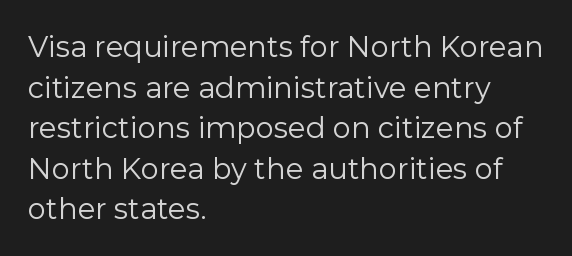
Q: Is the text bold? A: No.
Q: Is the text italic (slanted)? A: No, it is upright.
Q: Is the typeface a serif or a sans-serif typeface? A: Sans-serif.
Q: Is the text underlined? A: No.
Q: How is the paragraph aligned? A: Left-aligned.
Q: Is the spacing between letters normal or unusually wide? A: Normal.
Q: Is the spacing between lines tight, normal or loose? A: Normal.
Q: Width (condensed, normal, or wide)? A: Normal.
Q: Stroke contrast? A: Low.
Q: x-height? A: Medium.
Q: Monospaced? A: No.
